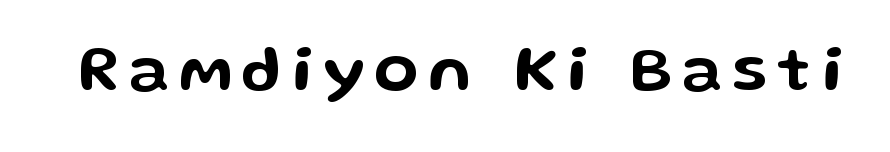
{"serif": "no", "italic": "no", "width": "wide", "stroke_contrast": "low", "x_height": "medium", "monospaced": "no", "underline": "no", "glyph_px": 65}
